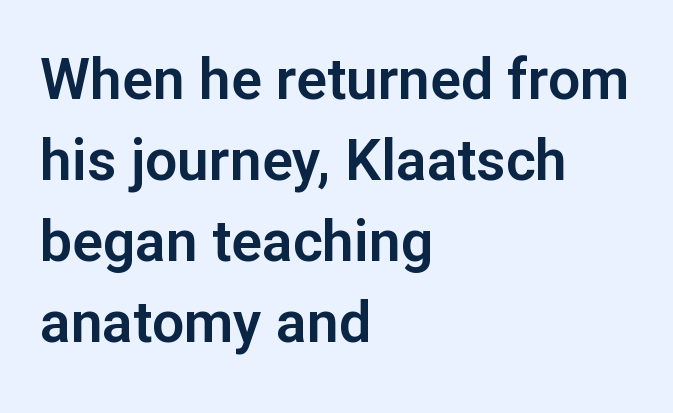
Do the characters align in a grid? No, the font is proportional. Glance below the letters and you will spot only blank space. Glyph-to-glyph distance matches everyday printed text. The line-height multiplier appears to be the usual default. Each line starts at the same left margin while the right side varies. When letters stand straight like this, we call the style roman or upright.
